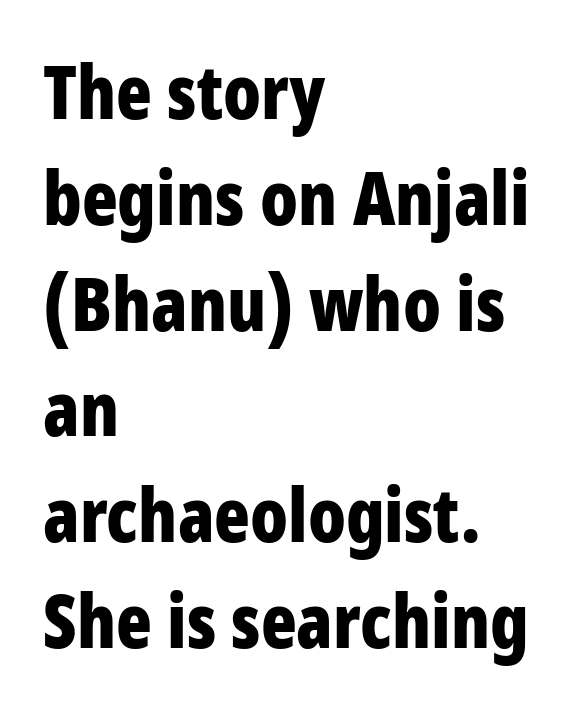
Short note: letters normally spaced. The ragged edge is on the right, which tells us the setting is flush left. Honestly, there is no underline to notice here at all. Each letter keeps its own natural width here, so spacing adapts to shape. The face used here is a sans, in the tradition of grotesques and geometrics.
